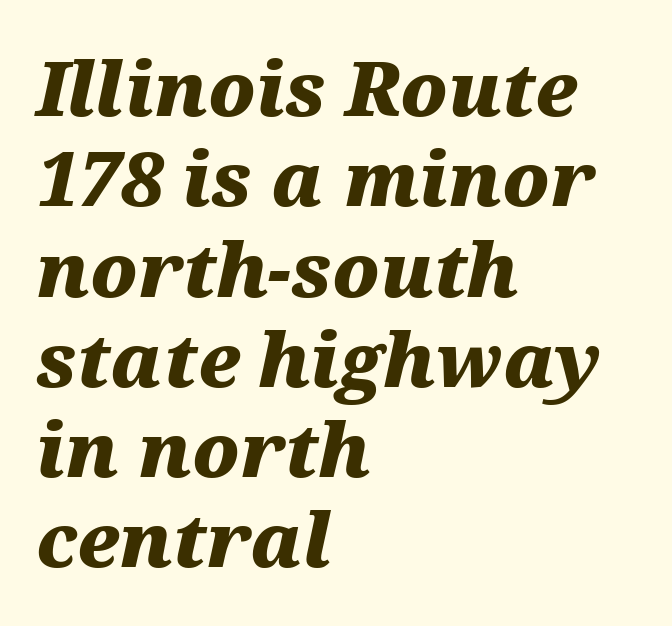
{"italic": "yes", "lean": "right", "slant_degrees": 12, "bold": "yes", "weight": "heavy", "width": "wide", "stroke_contrast": "medium", "x_height": "medium", "monospaced": "no", "underline": "no", "align": "left", "line_spacing_ratio": 1.22, "letter_spacing": "normal", "letter_spacing_em": 0.0, "glyph_px": 74}
